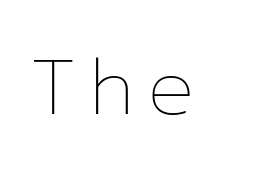
{"italic": "no", "bold": "no", "weight": "thin", "width": "normal", "stroke_contrast": "low", "x_height": "medium", "monospaced": "no", "underline": "no", "glyph_px": 76}
